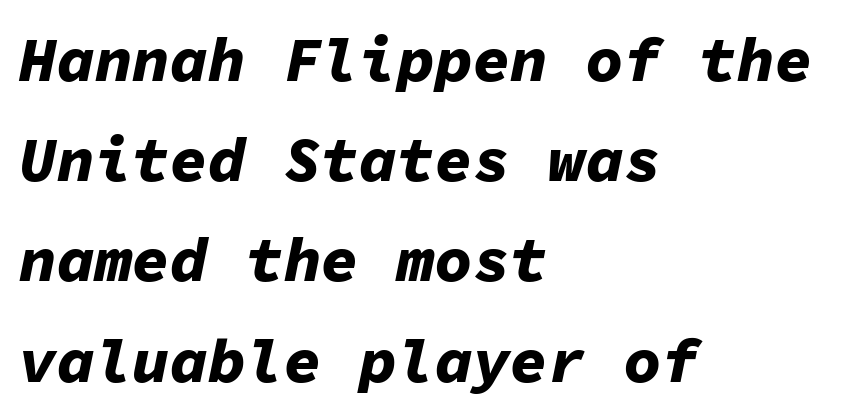
The image shows 63 px bold type, italic (leaning right), monospaced; set left-aligned, normal line spacing (1.59x), normal letter spacing, not underlined; low stroke contrast and a medium x-height.
